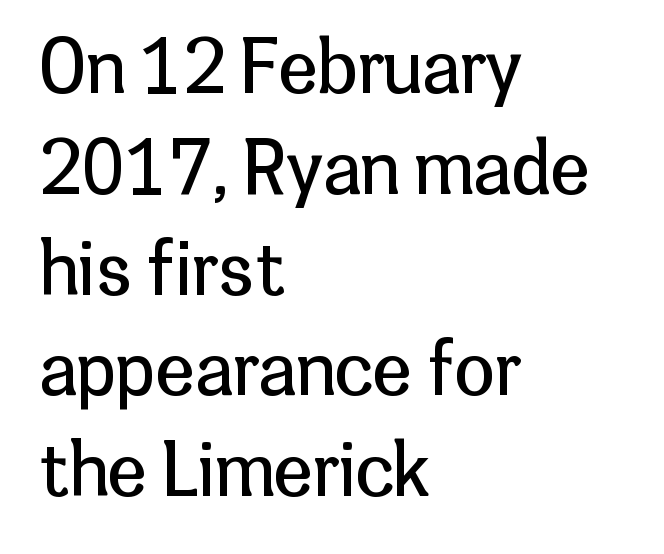
{"serif": "no", "italic": "no", "bold": "no", "weight": "regular", "width": "normal", "stroke_contrast": "low", "x_height": "medium", "monospaced": "no", "underline": "no", "align": "left", "line_spacing": "normal", "line_spacing_ratio": 1.4, "letter_spacing": "normal", "letter_spacing_em": 0.0, "glyph_px": 72}
